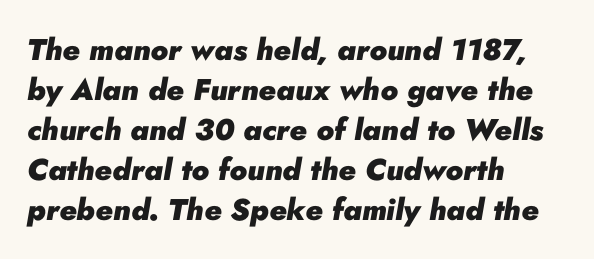
The image shows 30 px heavy type, italic (leaning right); set left-aligned, normal line spacing (1.33x), normal letter spacing, not underlined; low stroke contrast and a small x-height.
